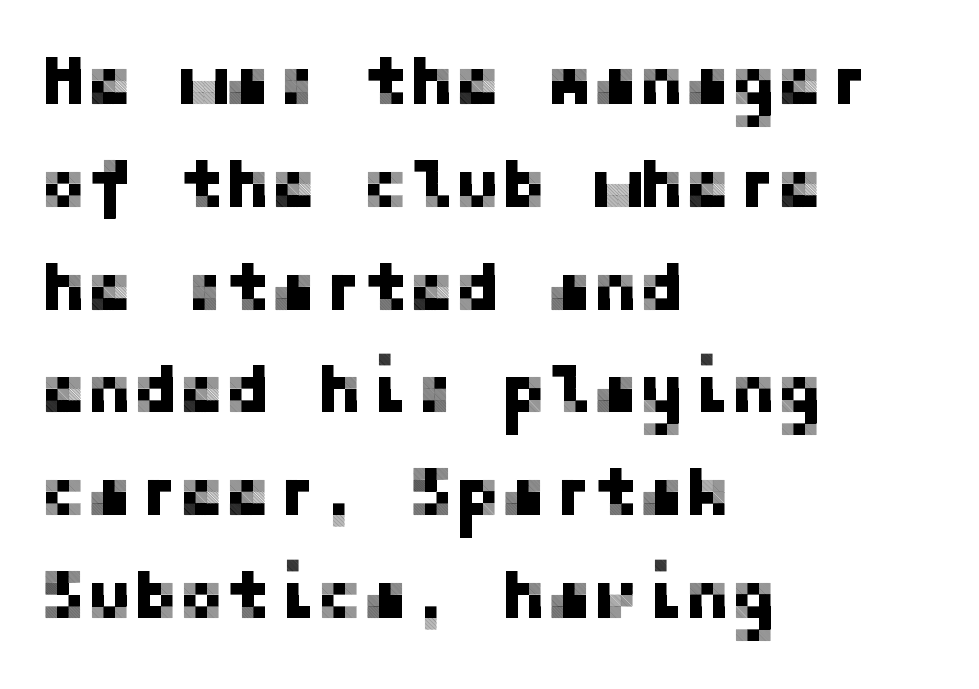
The image shows 69 px sans-serif type, upright; set left-aligned, normal line spacing (1.49x), normal letter spacing, not underlined; low stroke contrast and a medium x-height.
